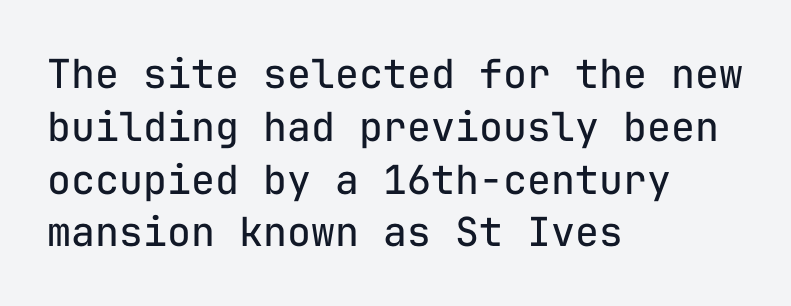
{"serif": "no", "italic": "no", "bold": "no", "weight": "regular", "width": "normal", "stroke_contrast": "low", "x_height": "medium", "monospaced": "yes", "underline": "no", "align": "left", "line_spacing": "normal", "line_spacing_ratio": 1.32, "letter_spacing": "normal", "letter_spacing_em": 0.0, "glyph_px": 40}
